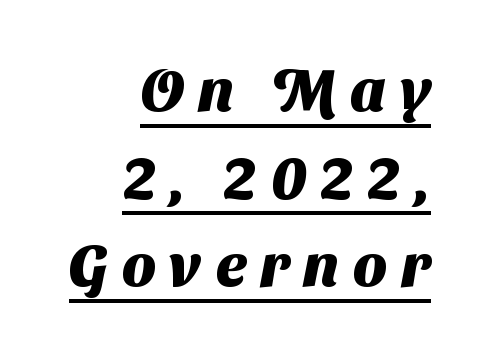
Q: Is the text bold? A: Yes.
Q: Is the typeface a serif or a sans-serif typeface? A: Sans-serif.
Q: Is the text underlined? A: Yes.
Q: How is the paragraph aligned? A: Right-aligned.
Q: Is the spacing between letters normal or unusually wide? A: Unusually wide.
Q: Is the spacing between lines tight, normal or loose? A: Normal.
Q: Width (condensed, normal, or wide)? A: Normal.
Q: Stroke contrast? A: Medium.
Q: x-height? A: Medium.
Q: Monospaced? A: No.
